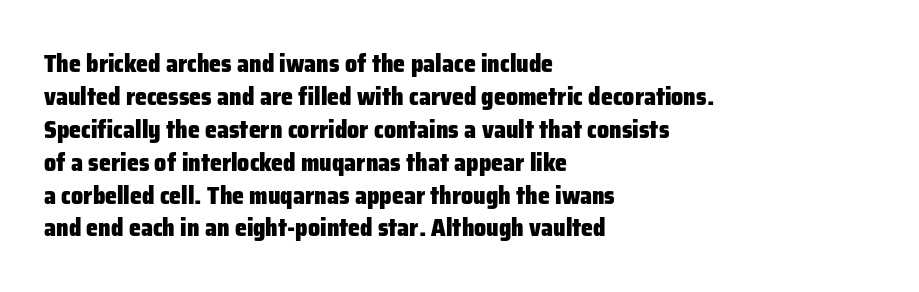
{"italic": "no", "bold": "yes", "underline": "no", "align": "left", "line_spacing": "normal", "line_spacing_ratio": 1.37, "letter_spacing": "normal", "letter_spacing_em": 0.0, "glyph_px": 24}
